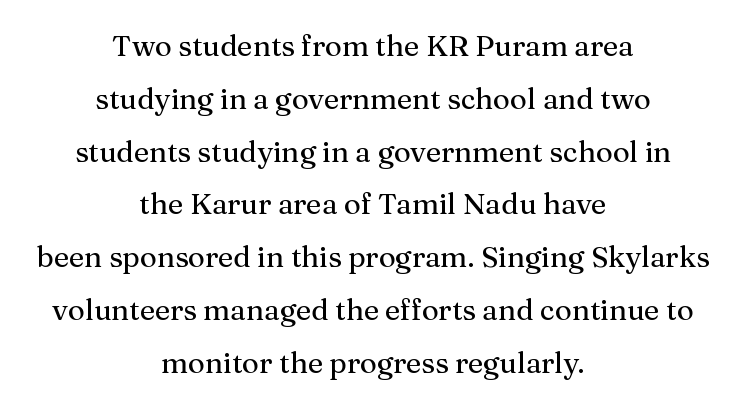
Spacing between characters is what you'd get straight out of the box. Unmarked baselines from the first word to the last. One-word summary of the alignment: center. A typesetter would label this face a serif. This is roman type, the default non-slanted kind.
